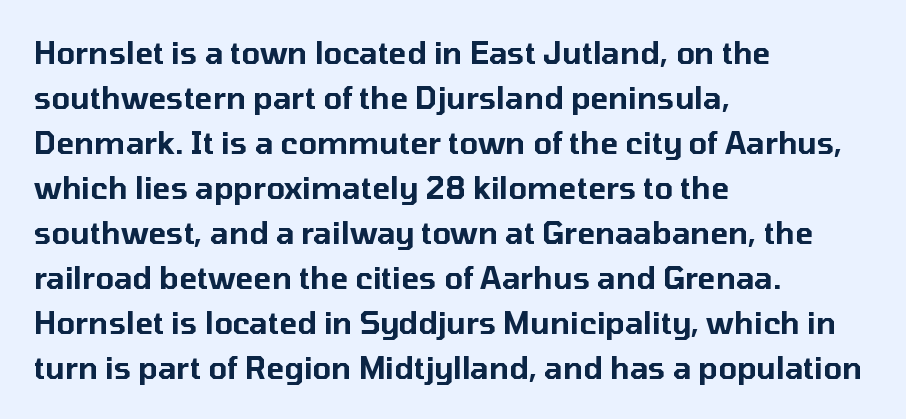
Q: Is the text italic (slanted)? A: No, it is upright.
Q: Is the typeface a serif or a sans-serif typeface? A: Sans-serif.
Q: Is the text underlined? A: No.
Q: How is the paragraph aligned? A: Left-aligned.
Q: Is the spacing between letters normal or unusually wide? A: Normal.
Q: Is the spacing between lines tight, normal or loose? A: Normal.
Q: Width (condensed, normal, or wide)? A: Normal.
Q: Stroke contrast? A: Low.
Q: x-height? A: Medium.
Q: Monospaced? A: No.
